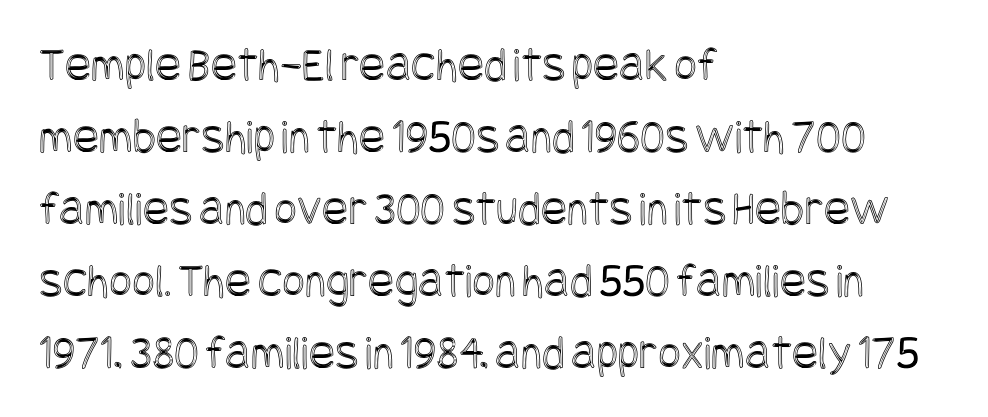
Q: Is the text italic (slanted)? A: No, it is upright.
Q: Is the text underlined? A: No.
Q: How is the paragraph aligned? A: Left-aligned.
Q: Is the spacing between letters normal or unusually wide? A: Normal.
Q: Is the spacing between lines tight, normal or loose? A: Normal.
Q: Width (condensed, normal, or wide)? A: Condensed.
Q: x-height? A: Large.
